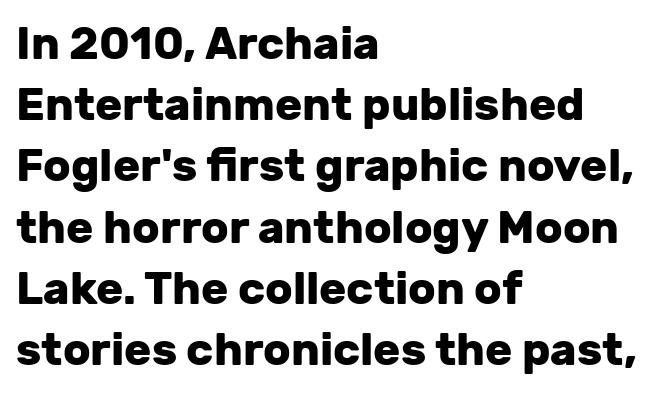
What stands out about the letter spacing? Nothing — it is the standard amount. The gap between lines stays unmarked. This sample keeps an unexceptional amount of space between lines. Font category for this specimen: sans-serif. If you drew a line through each stem, it would be perfectly vertical.
